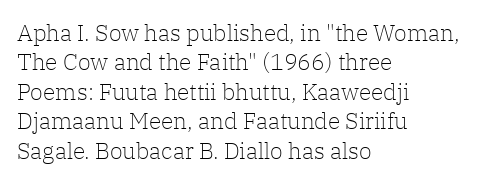
The image shows 23 px text type, upright; set left-aligned, normal line spacing (1.28x), normal letter spacing, not underlined.
